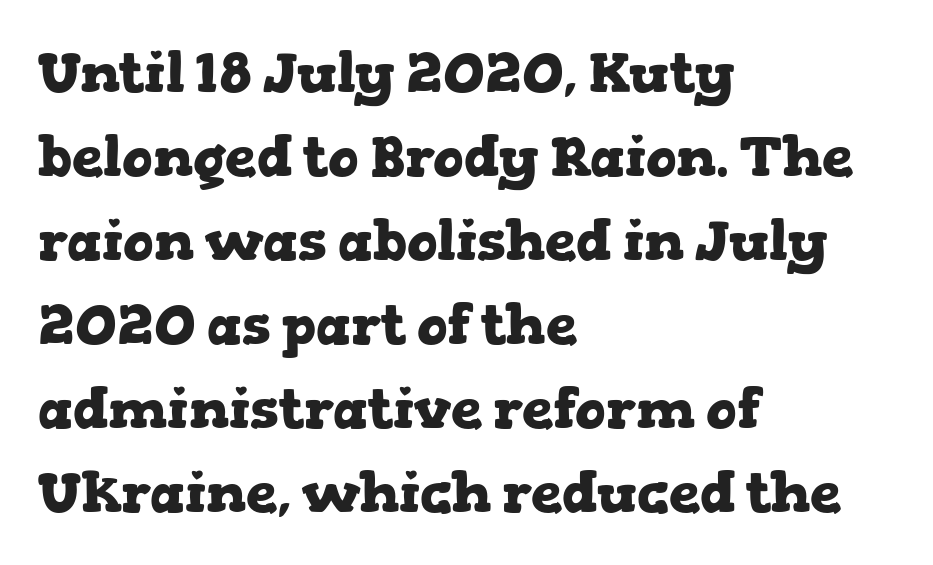
The passage shown has conventional tracking throughout. You can tell from the footed stems that serif type was used. Looks like regular typesetting: each glyph gets only the width it needs. Evenly set lines give the paragraph a standard silhouette. The lines are quadded left. This is the regular roman posture of the typeface.
